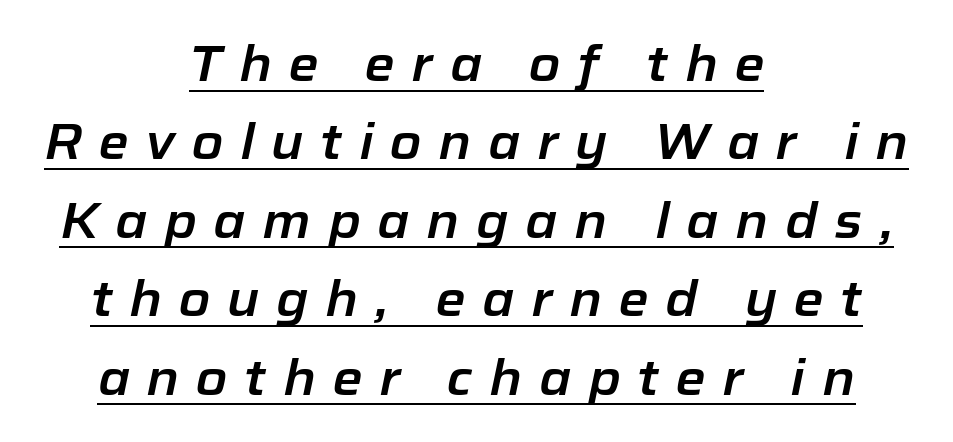
The specimen reads as italic at a glance. The specimen includes a rule beneath the text block's lines. Display-style spreading of the glyphs; the letterfit is very open. Note the varied advance widths — an 'i' is clearly narrower than an 'm'. Does the copy run flush right? No — it is centered line by line.
